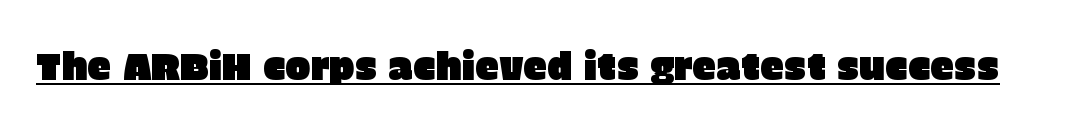
Q: Is the text italic (slanted)? A: No, it is upright.
Q: Is the typeface a serif or a sans-serif typeface? A: Sans-serif.
Q: Is the text underlined? A: Yes.
Q: Is the spacing between letters normal or unusually wide? A: Normal.
Q: Width (condensed, normal, or wide)? A: Normal.
Q: Stroke contrast? A: Low.
Q: x-height? A: Large.
Q: Monospaced? A: No.
